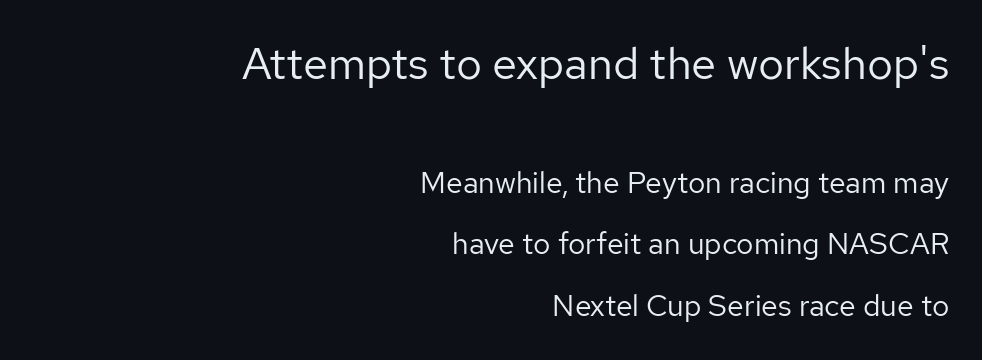
Do the characters align in a grid? No, the font is proportional. If you measured baseline to baseline, you'd find a long distance. The earlier block is typeset at a bigger size than the later block. The paragraph has a hard right edge and a soft left edge. A typesetter would label this face a sans.
